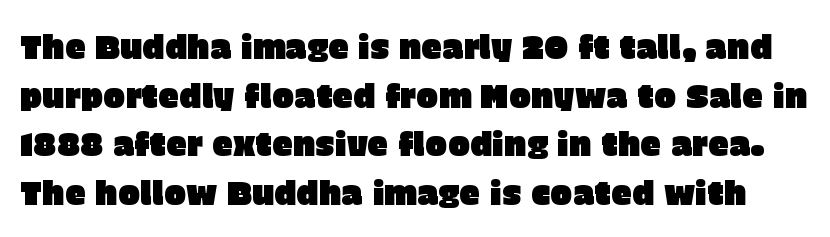
The vertical gap from one line to the next is medium. The letters stand upright; this is a roman face. A bare baseline throughout the passage. Is the letter spacing exaggerated? No — it looks like the ordinary default. This sample has the flowing, uneven cadence of proportional lettering. Note: no serifs on the glyphs.
